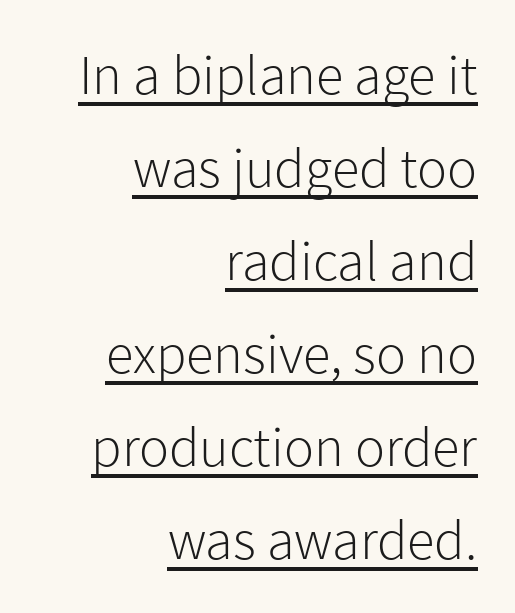
The image shows 56 px light sans-serif type, upright; set right-aligned, normal line spacing (1.66x), normal letter spacing, underlined; low stroke contrast and a medium x-height.
